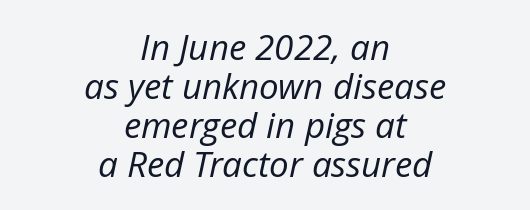
Q: Is the text bold? A: No.
Q: Is the text italic (slanted)? A: Yes, it leans right by about 12 degrees.
Q: Is the text underlined? A: No.
Q: How is the paragraph aligned? A: Centered.
Q: Is the spacing between letters normal or unusually wide? A: Normal.
Q: Is the spacing between lines tight, normal or loose? A: Tight.
Q: Width (condensed, normal, or wide)? A: Normal.
Q: Stroke contrast? A: Low.
Q: x-height? A: Medium.
Q: Monospaced? A: No.
